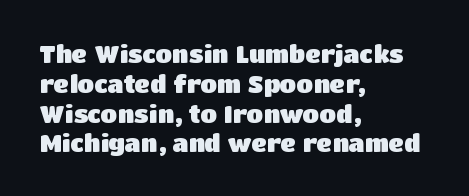
Q: Is the text bold? A: Yes.
Q: Is the text italic (slanted)? A: No, it is upright.
Q: Is the text underlined? A: No.
Q: How is the paragraph aligned? A: Left-aligned.
Q: Is the spacing between letters normal or unusually wide? A: Normal.
